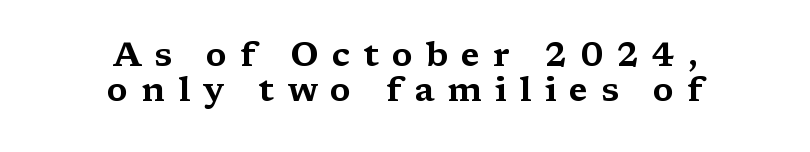
The image shows 34 px wide serif type, upright; set centered, tight line spacing (1.02x), unusually wide letter spacing (+0.38 em), not underlined; medium stroke contrast and a medium x-height.
